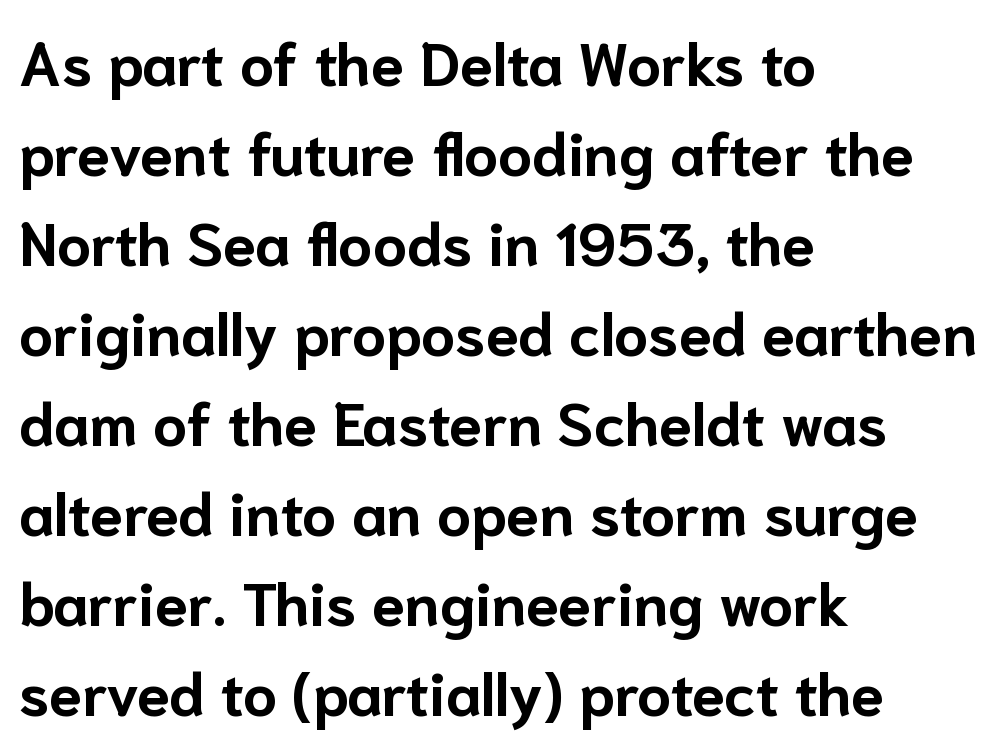
{"serif": "no", "italic": "no", "bold": "yes", "weight": "bold", "width": "normal", "stroke_contrast": "low", "x_height": "medium", "monospaced": "no", "underline": "no", "align": "left", "line_spacing": "normal", "line_spacing_ratio": 1.5, "letter_spacing": "normal", "letter_spacing_em": 0.0, "glyph_px": 60}
